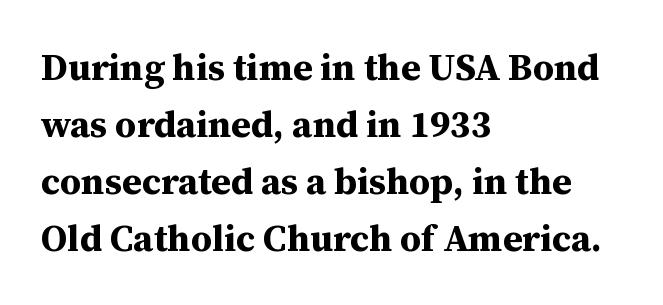
Q: Is the text bold? A: Yes.
Q: Is the text italic (slanted)? A: No, it is upright.
Q: Is the typeface a serif or a sans-serif typeface? A: Serif.
Q: Is the text underlined? A: No.
Q: How is the paragraph aligned? A: Left-aligned.
Q: Is the spacing between letters normal or unusually wide? A: Normal.
Q: Is the spacing between lines tight, normal or loose? A: Normal.
Q: Width (condensed, normal, or wide)? A: Normal.
Q: Stroke contrast? A: Medium.
Q: x-height? A: Medium.
Q: Monospaced? A: No.
